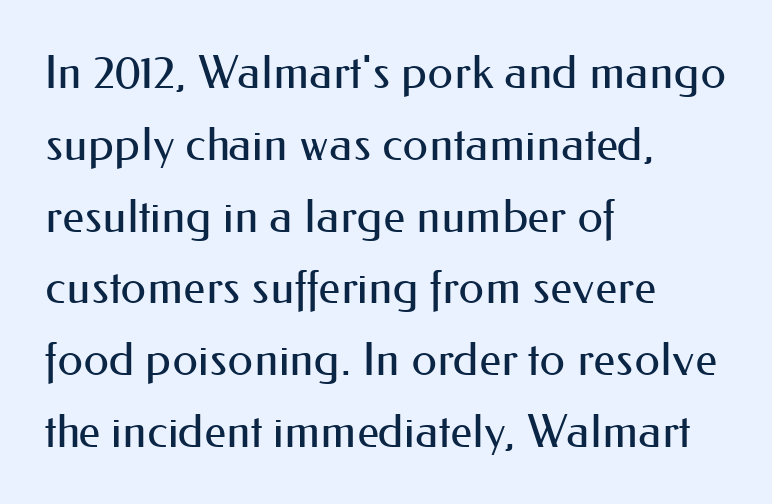
Q: Is the text bold? A: No.
Q: Is the text italic (slanted)? A: No, it is upright.
Q: Is the typeface a serif or a sans-serif typeface? A: Sans-serif.
Q: Is the text underlined? A: No.
Q: How is the paragraph aligned? A: Left-aligned.
Q: Is the spacing between letters normal or unusually wide? A: Normal.
Q: Is the spacing between lines tight, normal or loose? A: Normal.
Q: Width (condensed, normal, or wide)? A: Normal.
Q: Stroke contrast? A: Medium.
Q: x-height? A: Small.
Q: Monospaced? A: No.
